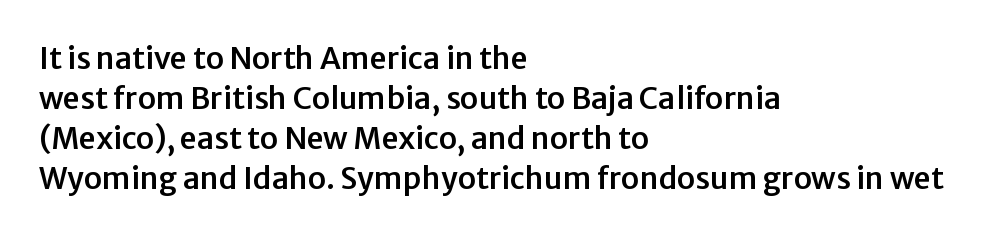
Q: Is the text italic (slanted)? A: No, it is upright.
Q: Is the typeface a serif or a sans-serif typeface? A: Sans-serif.
Q: Is the text underlined? A: No.
Q: How is the paragraph aligned? A: Left-aligned.
Q: Is the spacing between letters normal or unusually wide? A: Normal.
Q: Is the spacing between lines tight, normal or loose? A: Normal.
Q: Width (condensed, normal, or wide)? A: Normal.
Q: Stroke contrast? A: Low.
Q: x-height? A: Medium.
Q: Monospaced? A: No.
